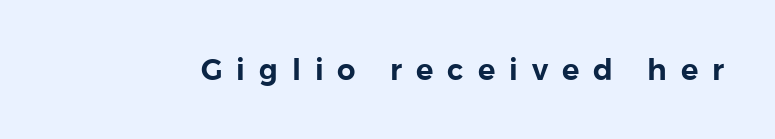
The image shows 29 px sans-serif type, upright; set unusually wide letter spacing (+0.48 em), not underlined; a medium x-height.
